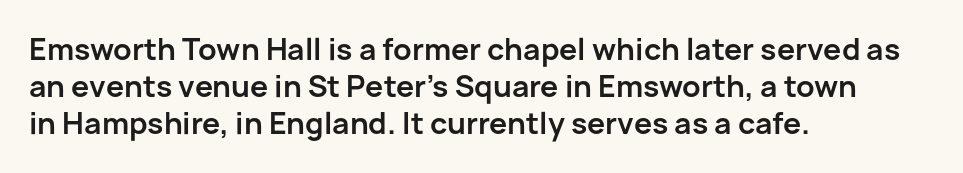
Honestly, there is no underline to notice here at all. Every character sits straight up, as roman type does. Spacing verdict: proportional, widths tailored to each character. Between one letter and the next there's only the usual sliver of space. Strokes here are thick enough to call this a true bold. Each letter's strokes conclude bluntly, with no projecting serifs.
